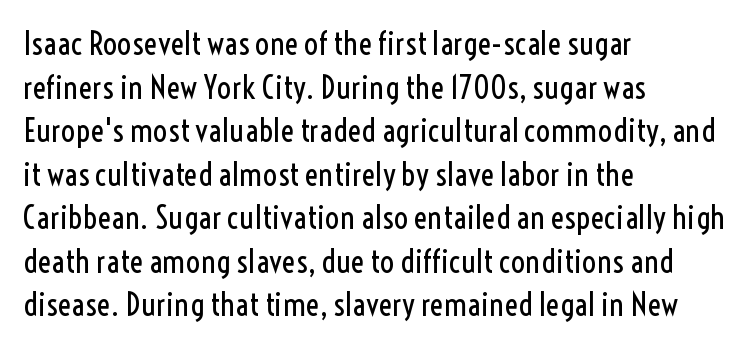
Q: Is the text bold? A: No.
Q: Is the text italic (slanted)? A: No, it is upright.
Q: Is the typeface a serif or a sans-serif typeface? A: Sans-serif.
Q: Is the text underlined? A: No.
Q: How is the paragraph aligned? A: Left-aligned.
Q: Is the spacing between letters normal or unusually wide? A: Normal.
Q: Is the spacing between lines tight, normal or loose? A: Normal.
Q: Width (condensed, normal, or wide)? A: Condensed.
Q: x-height? A: Medium.
Q: Monospaced? A: No.
